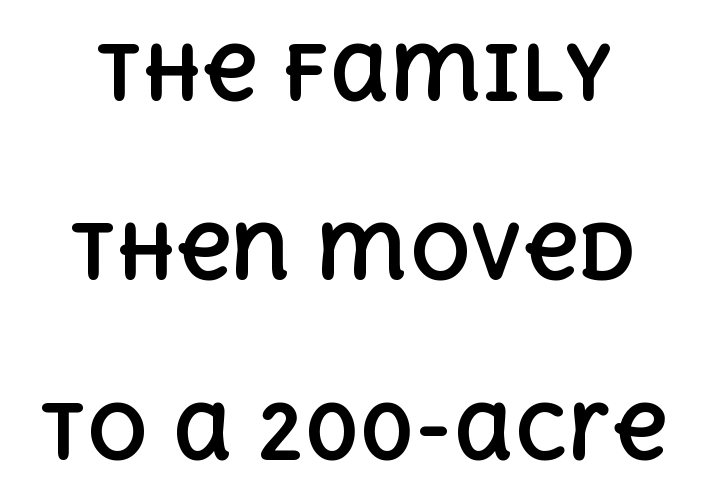
The image shows 76 px bold type, upright; set loose line spacing (2.36x), normal letter spacing, not underlined; a large x-height.
